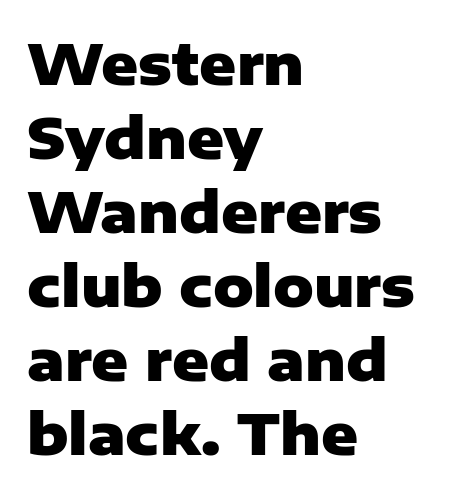
The image shows 56 px heavy sans-serif type, upright; set left-aligned, normal line spacing (1.32x), normal letter spacing, not underlined; low stroke contrast and a medium x-height.
